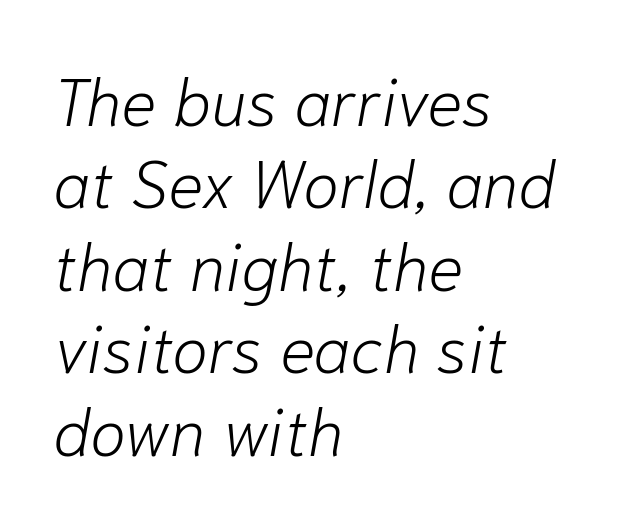
{"italic": "yes", "lean": "right", "slant_degrees": 10, "bold": "no", "weight": "light", "width": "normal", "stroke_contrast": "low", "x_height": "medium", "monospaced": "no", "underline": "no", "align": "left", "line_spacing": "normal", "line_spacing_ratio": 1.25, "letter_spacing": "normal", "letter_spacing_em": 0.0, "glyph_px": 66}
